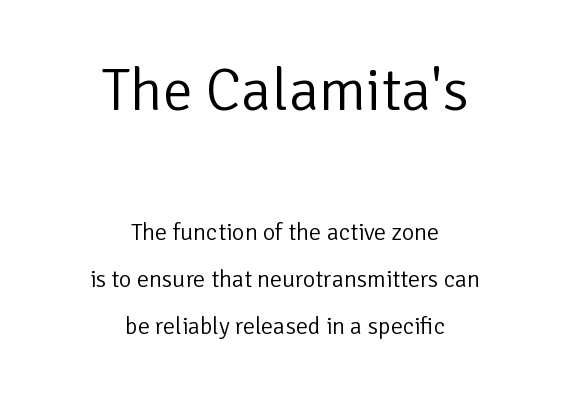
Q: Is the text bold? A: No.
Q: Is the text italic (slanted)? A: No, it is upright.
Q: Is the typeface a serif or a sans-serif typeface? A: Sans-serif.
Q: Is the text underlined? A: No.
Q: How is the paragraph aligned? A: Centered.
Q: Is the spacing between letters normal or unusually wide? A: Normal.
Q: Is the spacing between lines tight, normal or loose? A: Loose.
Q: Which block of text is set in a larger size, the first (top) or the second (bottom)? A: The first (top) one.
Q: Width (condensed, normal, or wide)? A: Normal.
Q: Stroke contrast? A: Low.
Q: x-height? A: Medium.
Q: Monospaced? A: No.
